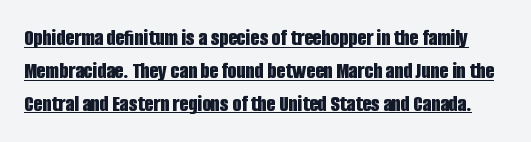
On the weight axis this lands at bold, roughly 700. Check the space under the baseline: a stroke is drawn there. Rows of type keep a routine distance in the vertical direction. Is the letter spacing exaggerated? No — it looks like the ordinary default.
